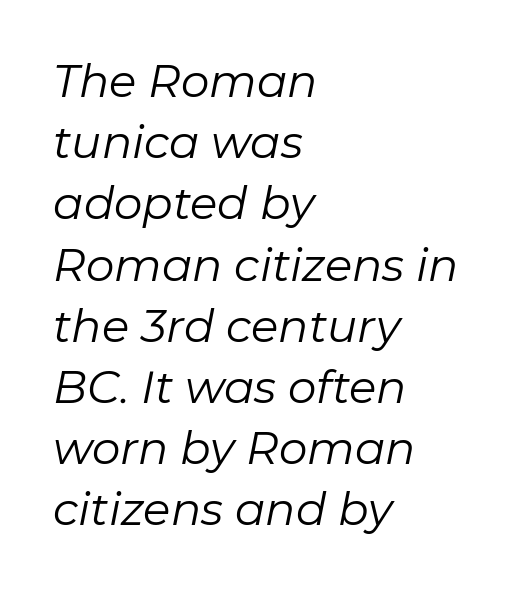
This rendering uses left alignment, leaving the right contour irregular. Descender tails drop into unmarked territory. A light-to-regular cut is what we see here. Each letter keeps its own natural width here, so spacing adapts to shape. Each word holds together tightly as a unit, with standard inter-letter gaps. This sample uses an oblique cut, with every glyph tilted off the vertical.
